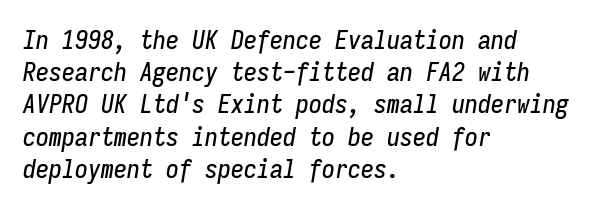
{"italic": "yes", "lean": "right", "slant_degrees": 9, "underline": "no", "align": "left", "line_spacing_ratio": 1.24, "letter_spacing": "normal", "letter_spacing_em": 0.0, "glyph_px": 26}
